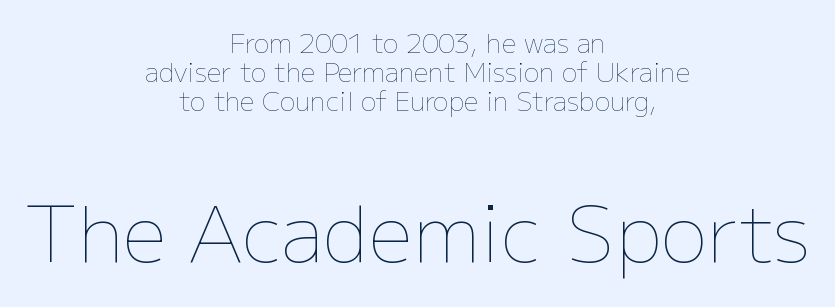
The image shows 78 px thin type, upright; set centered, tight line spacing (1.11x), normal letter spacing, not underlined; the second (bottom) block is 3.0x larger; low stroke contrast and a medium x-height.
